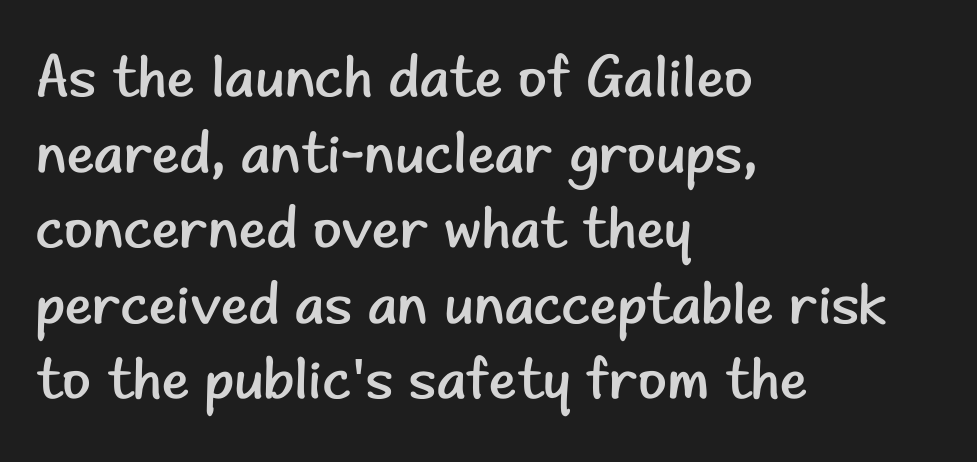
{"serif": "no", "italic": "no", "bold": "no", "weight": "regular", "width": "normal", "stroke_contrast": "low", "x_height": "small", "monospaced": "no", "underline": "no", "align": "left", "line_spacing": "normal", "line_spacing_ratio": 1.28, "letter_spacing": "normal", "letter_spacing_em": 0.0, "glyph_px": 59}
